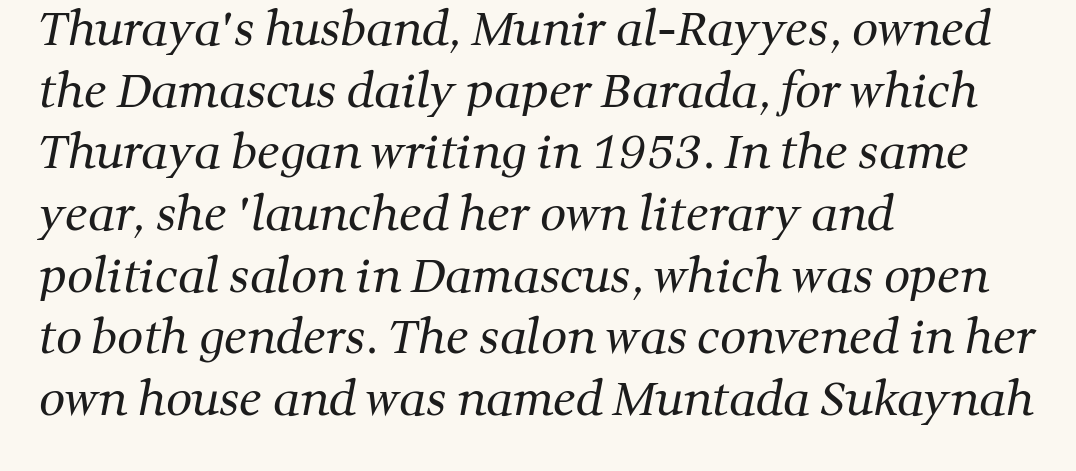
{"serif": "yes", "bold": "no", "weight": "regular", "width": "normal", "stroke_contrast": "medium", "x_height": "medium", "monospaced": "no", "underline": "no", "align": "left", "line_spacing": "normal", "line_spacing_ratio": 1.34, "letter_spacing": "normal", "letter_spacing_em": 0.0, "glyph_px": 46}
